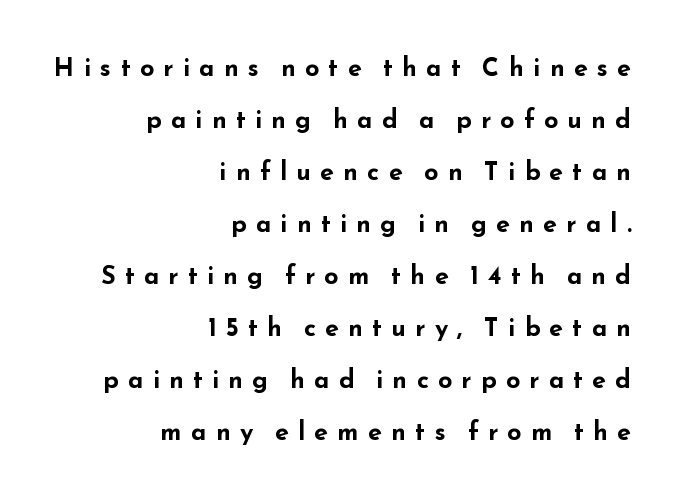
{"italic": "no", "bold": "yes", "underline": "no", "align": "right", "line_spacing": "loose", "line_spacing_ratio": 2.08, "letter_spacing": "wide", "letter_spacing_em": 0.37, "glyph_px": 25}
